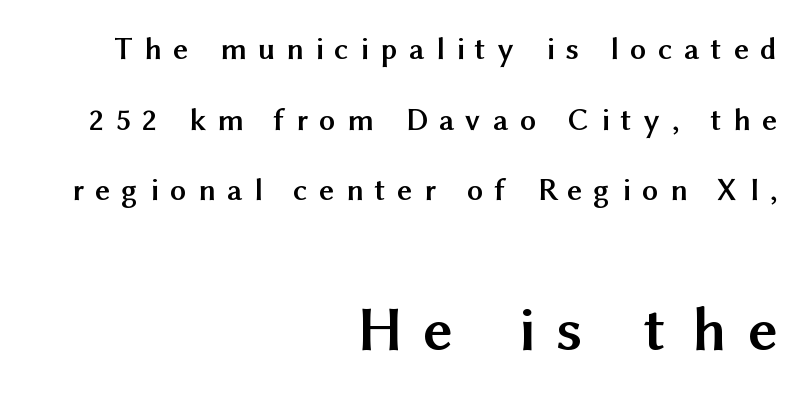
{"serif": "no", "italic": "no", "bold": "yes", "weight": "semibold", "width": "normal", "stroke_contrast": "medium", "x_height": "medium", "monospaced": "no", "underline": "no", "align": "right", "line_spacing": "loose", "line_spacing_ratio": 2.21, "letter_spacing": "wide", "letter_spacing_em": 0.37, "larger_block": "second", "size_ratio": 2.0, "glyph_px": 64}
